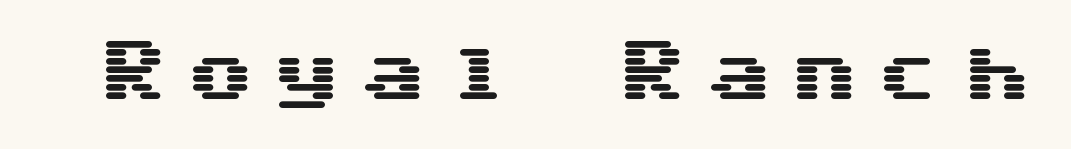
These lines have a slow, spaced-out rhythm from letter to letter. The designer went with a sans here, leaving each stem footless. Nobody drew a line under any word here. Fixed-width glyphs throughout — classic coding-font behaviour.
